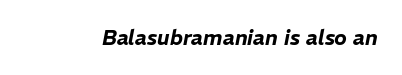
{"italic": "yes", "lean": "right", "slant_degrees": 11, "underline": "no", "letter_spacing": "normal", "letter_spacing_em": 0.0, "glyph_px": 21}
